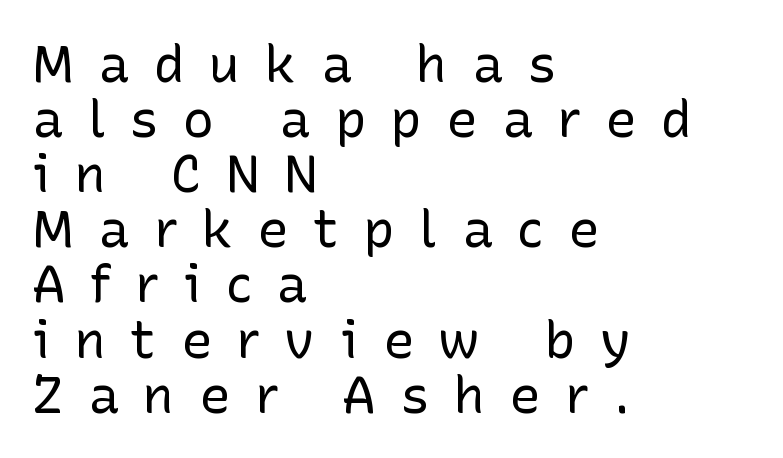
The image shows 52 px regular-weight sans-serif type, upright; set left-aligned, tight line spacing (1.06x), unusually wide letter spacing (+0.47 em), not underlined; low stroke contrast and a medium x-height.
